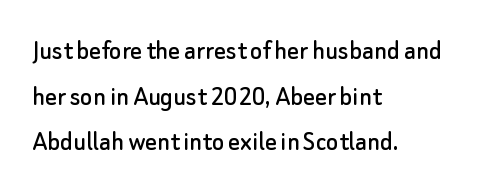
{"serif": "no", "italic": "no", "width": "normal", "stroke_contrast": "low", "x_height": "small", "monospaced": "no", "underline": "no", "align": "left", "line_spacing": "normal", "line_spacing_ratio": 1.57, "letter_spacing": "normal", "letter_spacing_em": 0.0, "glyph_px": 29}
